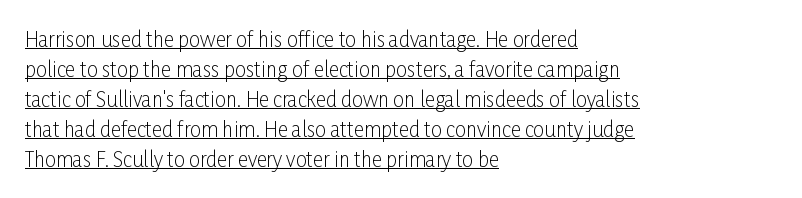
The image shows 20 px text type, upright; set left-aligned, normal line spacing (1.5x), normal letter spacing, underlined.
